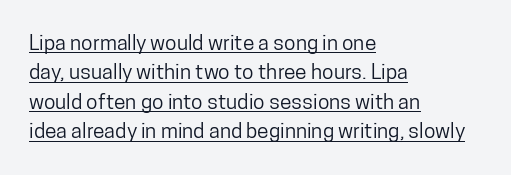
{"italic": "no", "underline": "yes", "align": "left", "line_spacing": "normal", "line_spacing_ratio": 1.4, "letter_spacing": "normal", "letter_spacing_em": 0.0, "glyph_px": 21}
